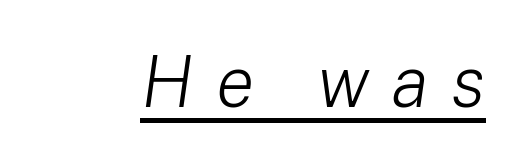
Q: Is the text bold? A: No.
Q: Is the text italic (slanted)? A: Yes, it leans right by about 8 degrees.
Q: Is the text underlined? A: Yes.
Q: Is the spacing between letters normal or unusually wide? A: Unusually wide.
Q: Width (condensed, normal, or wide)? A: Normal.
Q: Stroke contrast? A: Low.
Q: x-height? A: Medium.
Q: Monospaced? A: No.
